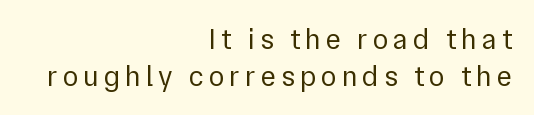
The typeface has the unassuming heft of standard copy or less. When letters stand straight like this, we call the style roman or upright. Each letter keeps its own natural width here, so spacing adapts to shape. The text block is weighted toward the right margin, trailing off unevenly leftward. Typographically, this falls in the sans-serif category. The glyphs are unaccompanied by any horizontal stroke below them.
